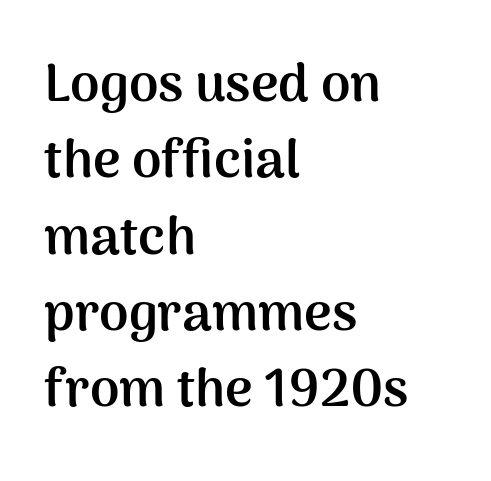
{"serif": "no", "italic": "no", "bold": "yes", "weight": "semibold", "width": "normal", "stroke_contrast": "medium", "x_height": "medium", "monospaced": "no", "underline": "no", "align": "left", "line_spacing": "normal", "line_spacing_ratio": 1.44, "letter_spacing": "normal", "letter_spacing_em": 0.0, "glyph_px": 53}
